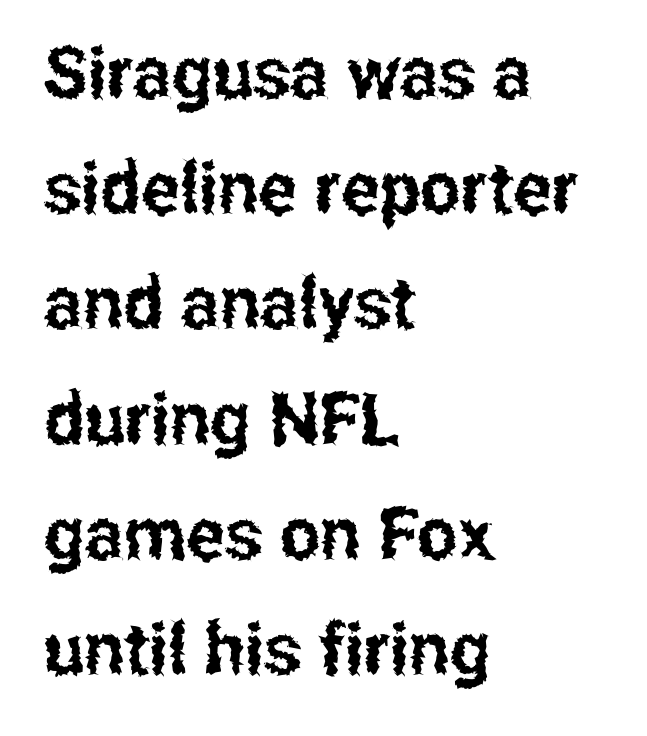
Is there any slant? The stems are plumb. A student would call this left alignment; a typographer would say flush left, rag right. The face used here is rendered with its standard letterfit. Character widths vary here, with narrow letters taking less room than wide ones.
